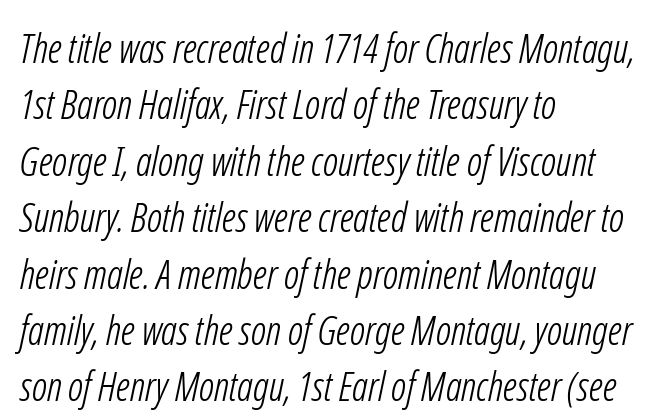
This sample keeps an unexceptional amount of space between lines. Underline: absent. This is sans-serif lettering, the kind often seen on screens and signage. Counters stay open thanks to moderate or lighter strokes.
